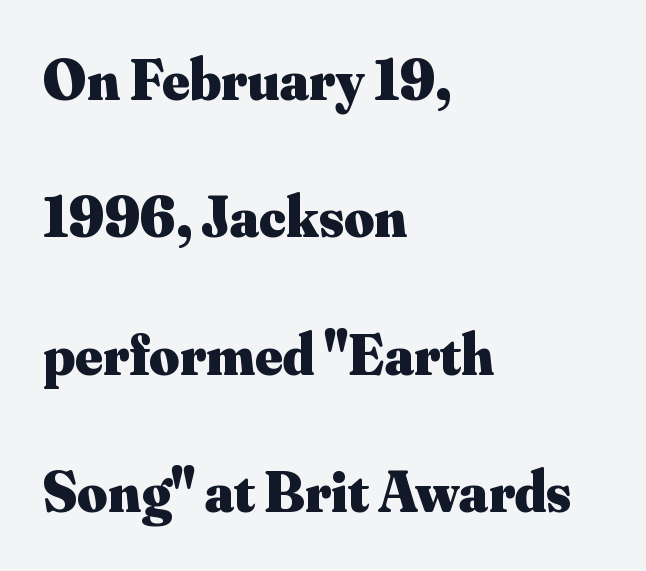
Is this a fixed-width face? No — the glyphs have proportional, varying widths. If you drew a ruler down the left edge, every line would touch it. Vertical strokes here are truly vertical. How heavy is the stroke? Heavy — this is a bold. The passage shown stacks its lines with a broad gap. The passage shown has conventional tracking throughout.
